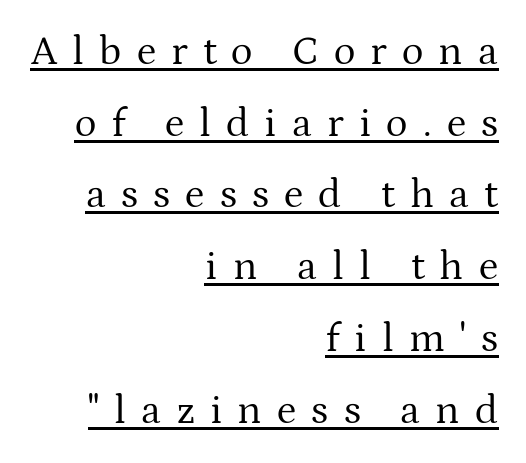
Upright lettering throughout. Unbolded letterforms with no extra heft. These lines are rendered in a variable-pitch font. Right-aligned paragraph, ragged on the left.
